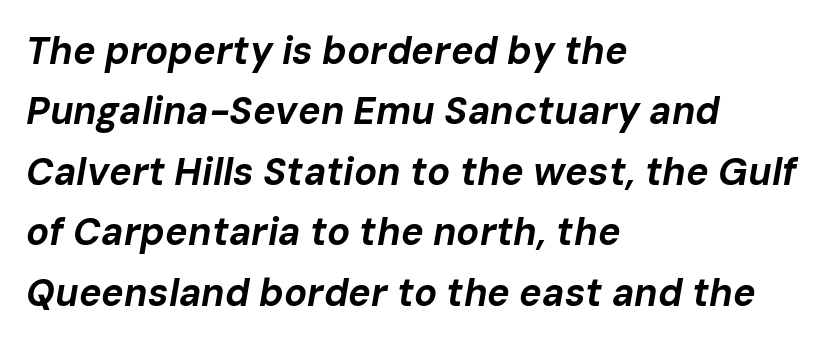
The image shows 38 px bold type, italic (leaning right); set left-aligned, normal line spacing (1.59x), normal letter spacing, not underlined; low stroke contrast and a medium x-height.
